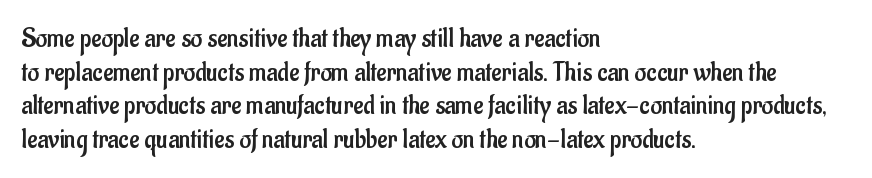
The image shows 28 px regular-weight, condensed sans-serif type, upright; set left-aligned, line spacing 1.2x, normal letter spacing, not underlined; low stroke contrast and a small x-height.
